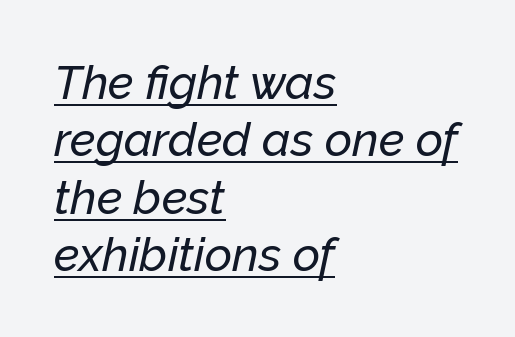
The lettering tilts uniformly, giving the passage an italic look. Each line of the rendering has a horizontal stroke beneath the glyphs. Tracking value appears to be zero — textbook default spacing. Varying glyph widths throughout — classic text-font behaviour. Compared with a centered layout, this one pins lines to the left instead.
